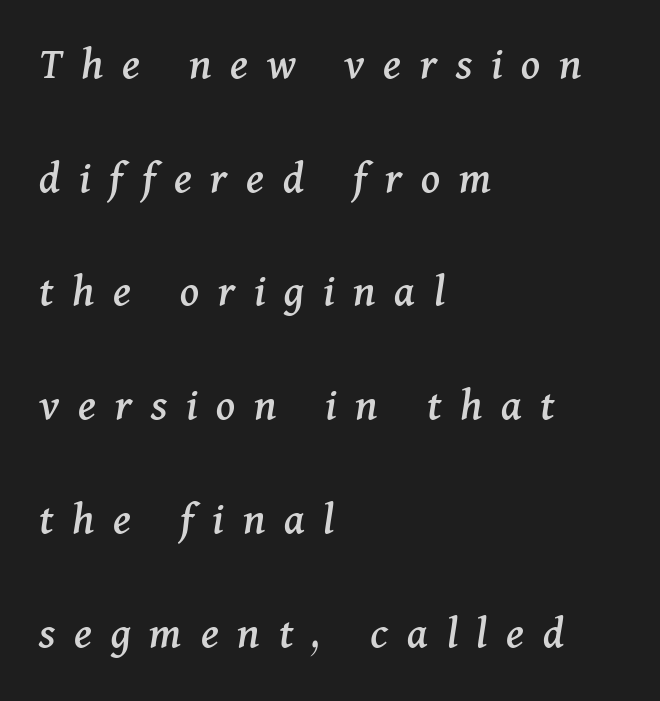
Q: Is the text italic (slanted)? A: Yes, it leans right by about 11 degrees.
Q: Is the typeface a serif or a sans-serif typeface? A: Serif.
Q: Is the text underlined? A: No.
Q: How is the paragraph aligned? A: Left-aligned.
Q: Is the spacing between letters normal or unusually wide? A: Unusually wide.
Q: Is the spacing between lines tight, normal or loose? A: Loose.
Q: Width (condensed, normal, or wide)? A: Normal.
Q: Stroke contrast? A: Medium.
Q: x-height? A: Medium.
Q: Monospaced? A: No.
